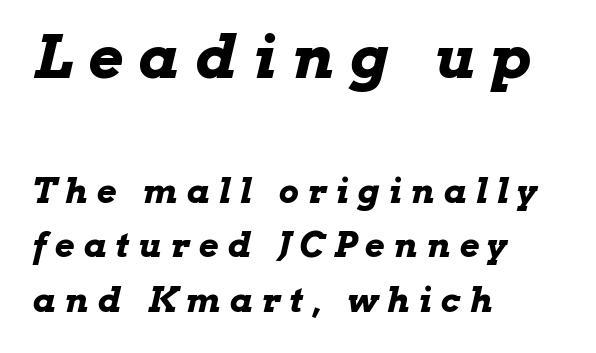
The image shows 60 px bold, wide type, italic (leaning right); set left-aligned, normal line spacing (1.61x), unusually wide letter spacing (+0.27 em), not underlined; the first (top) block is 1.76x larger; low stroke contrast and a medium x-height.
